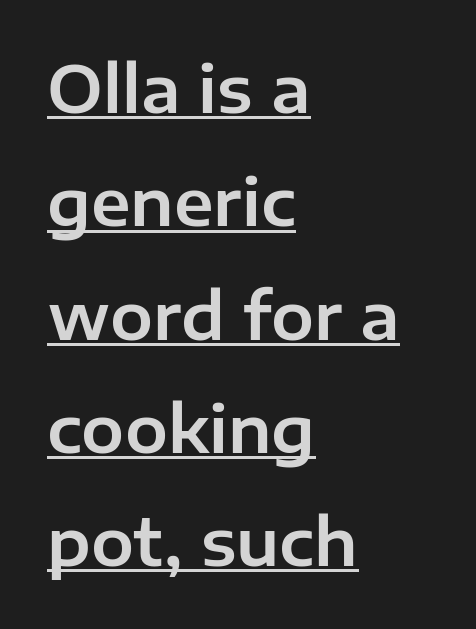
The image shows 64 px sans-serif type, upright; set left-aligned, line spacing 1.77x, normal letter spacing, underlined; low stroke contrast and a medium x-height.
